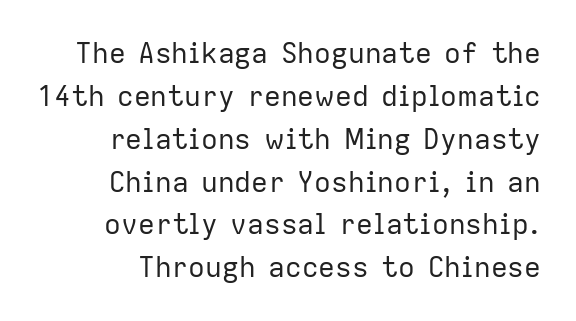
The image shows 28 px regular-weight sans-serif type, upright; set normal line spacing (1.53x), normal letter spacing, not underlined; low stroke contrast and a medium x-height.
